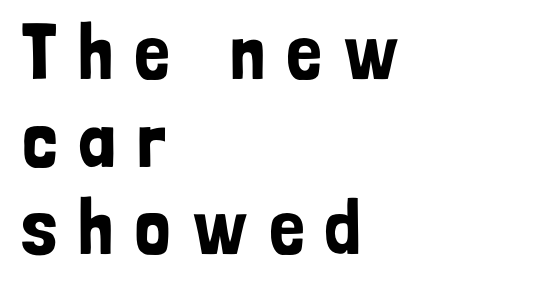
The face used here is proportionally spaced, like ordinary book or web type. Words appear elongated and porous because spacing is wide. No italicization has been applied; the sample stays upright. Line spacing here is tight.
